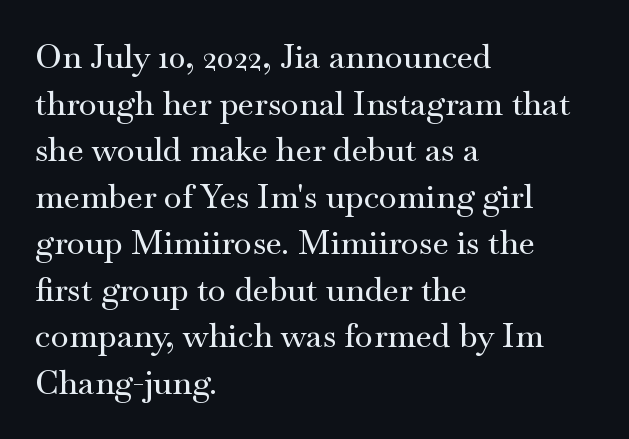
The image shows 33 px wide serif type, upright; set left-aligned, normal line spacing (1.41x), normal letter spacing, not underlined; medium stroke contrast and a small x-height.
